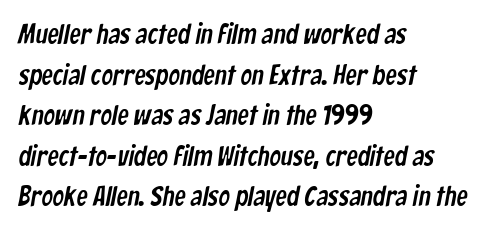
{"serif": "no", "width": "condensed", "stroke_contrast": "low", "x_height": "medium", "monospaced": "no", "underline": "no", "align": "left", "line_spacing": "normal", "line_spacing_ratio": 1.45, "letter_spacing": "normal", "letter_spacing_em": 0.0, "glyph_px": 28}
